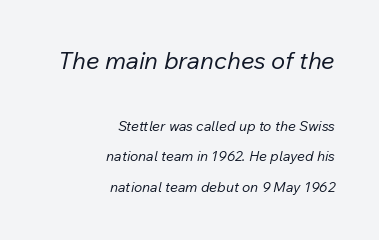
Q: Is the text bold? A: No.
Q: Is the text italic (slanted)? A: Yes, it leans right by about 12 degrees.
Q: Is the text underlined? A: No.
Q: How is the paragraph aligned? A: Right-aligned.
Q: Is the spacing between letters normal or unusually wide? A: Normal.
Q: Is the spacing between lines tight, normal or loose? A: Loose.
Q: Which block of text is set in a larger size, the first (top) or the second (bottom)? A: The first (top) one.
